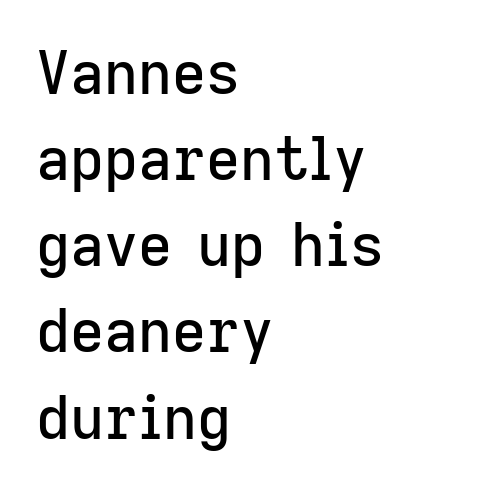
Between one letter and the next there's only the usual sliver of space. Italic? Not at all — the glyphs are vertical. The rendering anchors every line to the left-hand side. The rendering uses natural spacing where letterforms have individual widths. You can tell from the bare stems that sans-serif type was used. The specimen omits any rule beneath the text block's lines.
